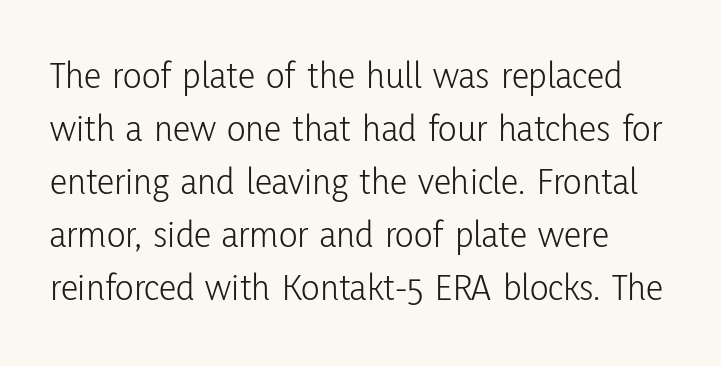
{"serif": "no", "italic": "no", "bold": "no", "weight": "light", "width": "condensed", "stroke_contrast": "low", "x_height": "medium", "monospaced": "no", "underline": "no", "align": "left", "line_spacing": "normal", "line_spacing_ratio": 1.36, "letter_spacing": "normal", "letter_spacing_em": 0.0, "glyph_px": 39}
